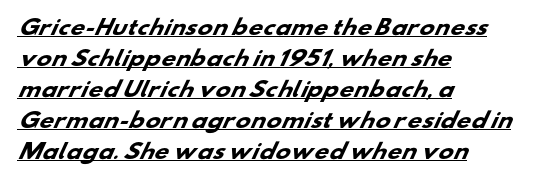
Q: Is the text bold? A: Yes.
Q: Is the text underlined? A: Yes.
Q: How is the paragraph aligned? A: Left-aligned.
Q: Is the spacing between letters normal or unusually wide? A: Normal.
Q: Is the spacing between lines tight, normal or loose? A: Normal.
